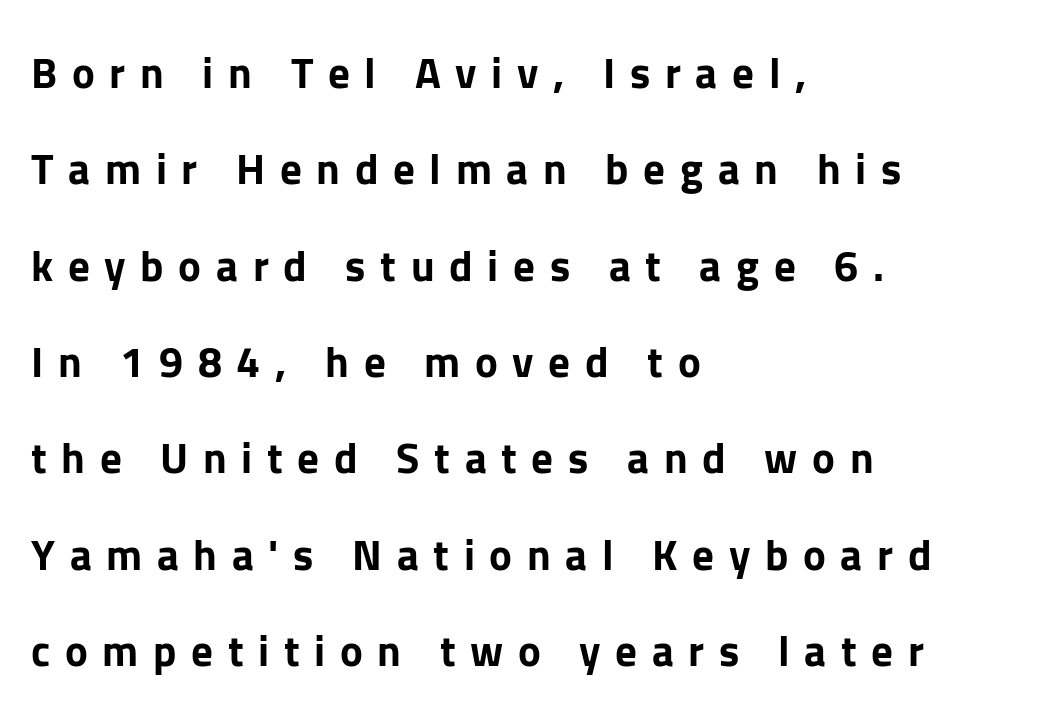
Does the type have serifs? No, each stem ends abruptly. It's the straight-up-and-down kind of type. There is plenty of visible air inserted between adjacent glyphs. The designer dialed line spacing up above the default. Horizontal alignment here is leftward, the default for most running prose.
